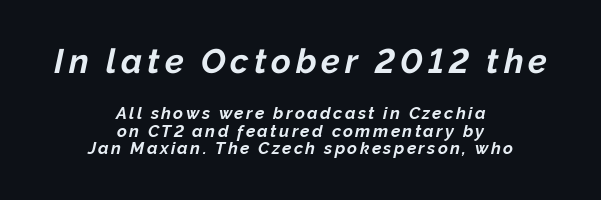
In terms of weight, the rendering is a true, heavy bold. Caption: upper text group enlarged, lower text group reduced. The lettering tilts uniformly, giving the passage an italic look. Just letters on the line, the space beneath them empty. The space between consecutive lines is stingy.
